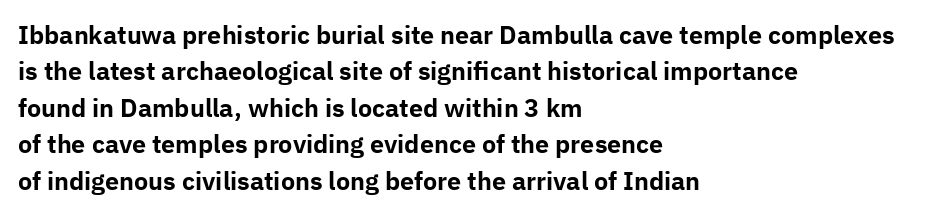
The designer left line spacing at the default. The horizontal fit of the characters is conventional and even. The specimen reads as upright at a glance. The passage shown is not underscored anywhere. The letters are bold, with thick, heavy strokes.
